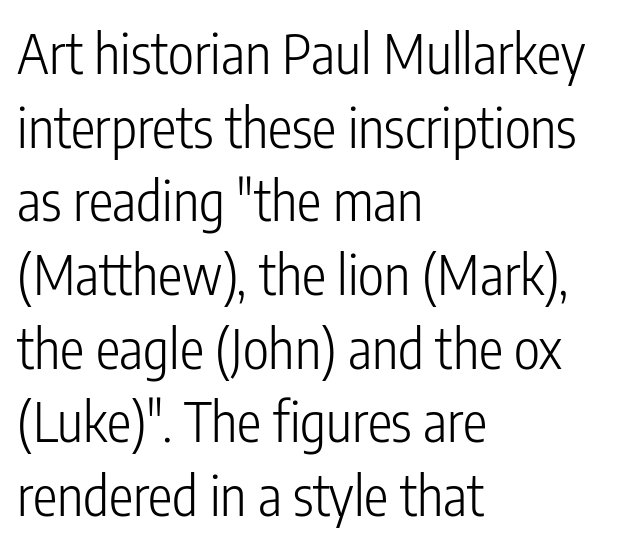
{"serif": "no", "italic": "no", "bold": "no", "weight": "light", "width": "condensed", "stroke_contrast": "low", "x_height": "medium", "monospaced": "no", "underline": "no", "align": "left", "line_spacing": "normal", "line_spacing_ratio": 1.34, "letter_spacing": "normal", "letter_spacing_em": 0.0, "glyph_px": 55}
